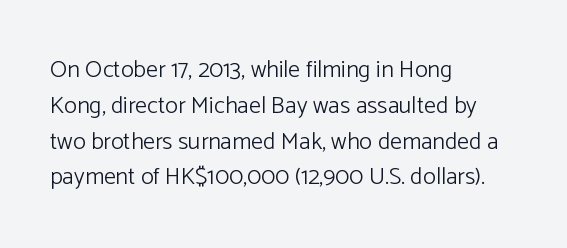
Q: Is the text bold? A: No.
Q: Is the text italic (slanted)? A: No, it is upright.
Q: Is the text underlined? A: No.
Q: How is the paragraph aligned? A: Left-aligned.
Q: Is the spacing between letters normal or unusually wide? A: Normal.
Q: Is the spacing between lines tight, normal or loose? A: Normal.
